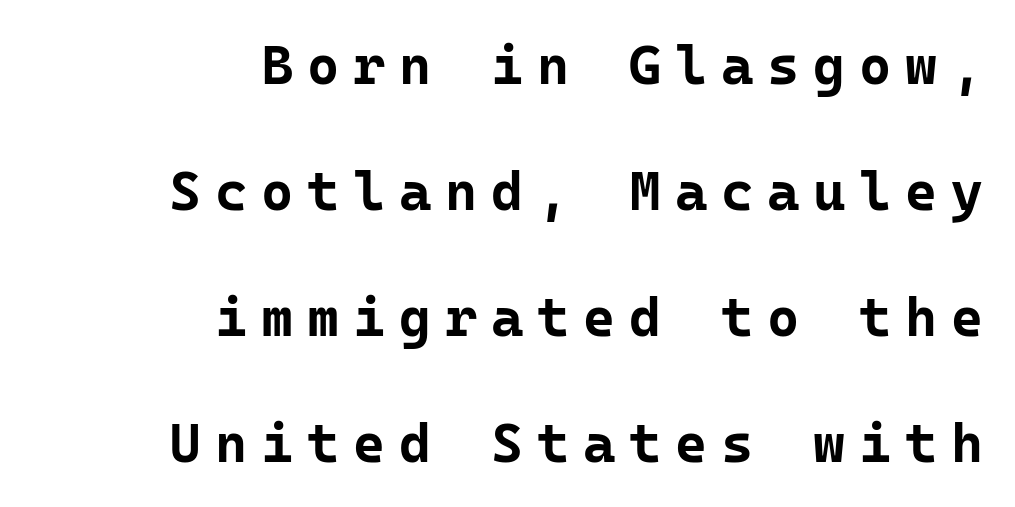
Q: Is the text bold? A: Yes.
Q: Is the text italic (slanted)? A: No, it is upright.
Q: Is the typeface a serif or a sans-serif typeface? A: Sans-serif.
Q: Is the text underlined? A: No.
Q: How is the paragraph aligned? A: Right-aligned.
Q: Is the spacing between letters normal or unusually wide? A: Unusually wide.
Q: Is the spacing between lines tight, normal or loose? A: Loose.
Q: Width (condensed, normal, or wide)? A: Normal.
Q: Stroke contrast? A: Low.
Q: x-height? A: Medium.
Q: Monospaced? A: Yes.
